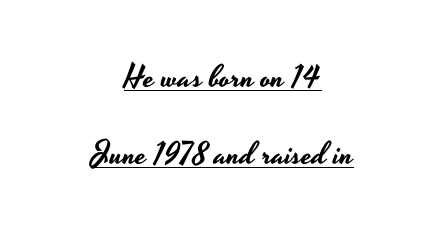
The image shows 32 px wide sans-serif type; set centered, loose line spacing (2.42x), normal letter spacing, underlined; low stroke contrast and a small x-height.
